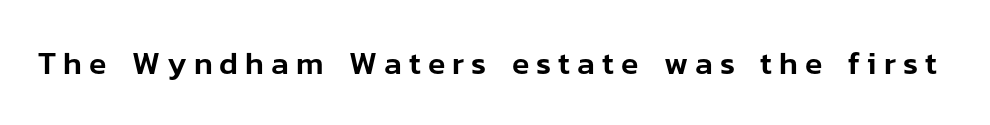
Each letter keeps its own natural width here, so spacing adapts to shape. Anything drawn beneath the words? Only blank space. The type sits square on the baseline with zero lean. Here the glyphs are tracked loosely, breaking word shapes into spaced letters. This sample uses a sans-serif face.
